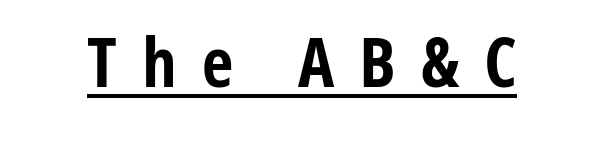
The image shows 69 px bold, condensed sans-serif type, upright; set unusually wide letter spacing (+0.36 em), underlined; low stroke contrast and a medium x-height.
